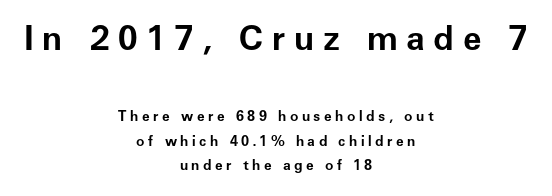
Both edges are ragged and mirror each other, which tells us the setting is centered. Quick note: underline off. The typeface chosen for these lines omits serifs. Between one letter and the next there's a generous, obvious gap.
